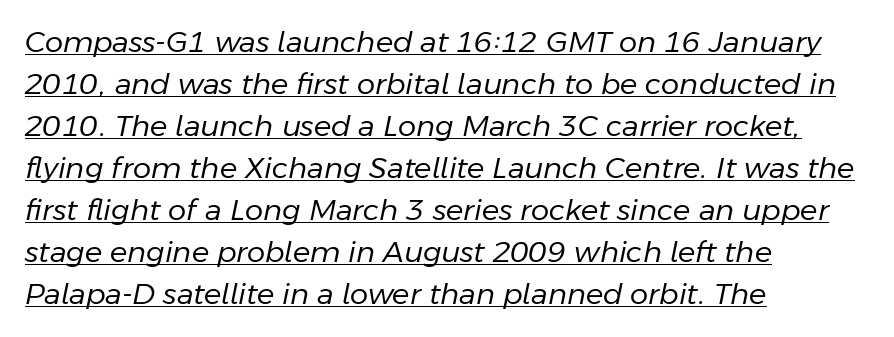
{"italic": "yes", "lean": "right", "slant_degrees": 11, "bold": "no", "weight": "regular", "width": "normal", "stroke_contrast": "low", "x_height": "medium", "monospaced": "no", "underline": "yes", "align": "left", "line_spacing": "normal", "line_spacing_ratio": 1.45, "letter_spacing": "normal", "letter_spacing_em": 0.0, "glyph_px": 29}
